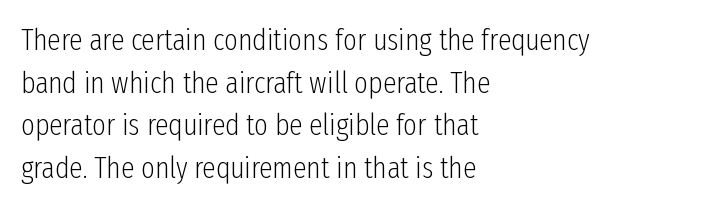
Q: Is the text bold? A: No.
Q: Is the text italic (slanted)? A: No, it is upright.
Q: Is the typeface a serif or a sans-serif typeface? A: Sans-serif.
Q: Is the text underlined? A: No.
Q: How is the paragraph aligned? A: Left-aligned.
Q: Is the spacing between letters normal or unusually wide? A: Normal.
Q: Is the spacing between lines tight, normal or loose? A: Normal.
Q: Width (condensed, normal, or wide)? A: Condensed.
Q: Stroke contrast? A: Low.
Q: x-height? A: Medium.
Q: Monospaced? A: No.
